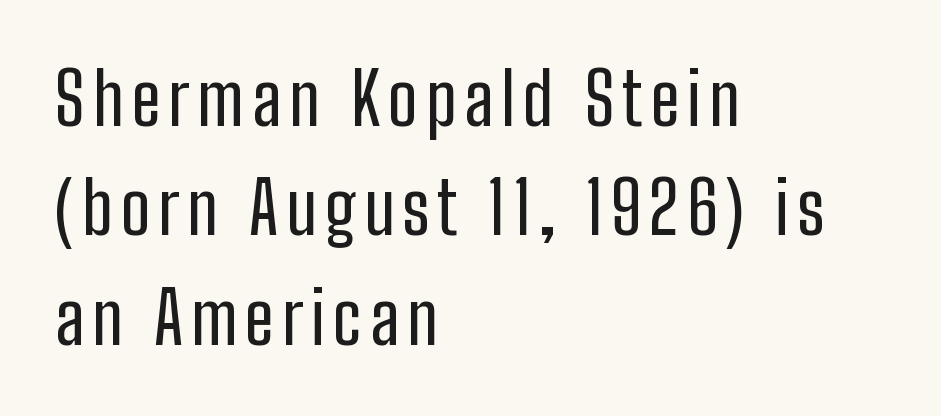
Bare-footed words on every line. You can tell it's not italic because the verticals are truly vertical. A typesetter would call this leading conventional body-copy spacing. This rendering employs a face without finishing strokes, i.e., a sans-serif. A typesetter would call this proportional, since set widths differ per character.
